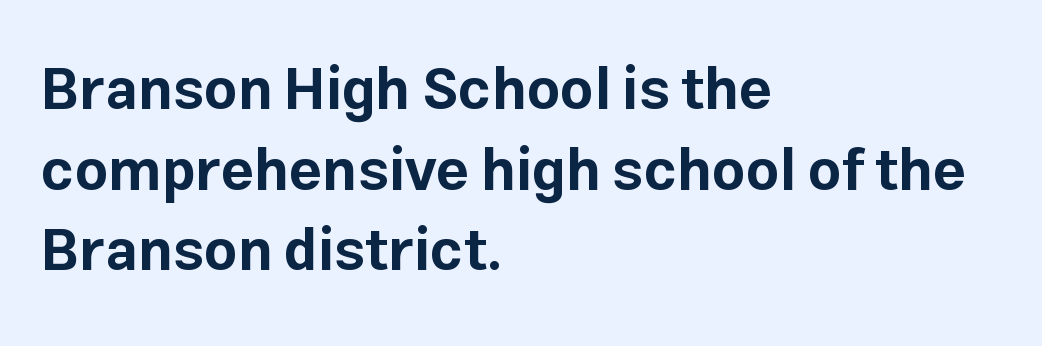
{"serif": "no", "italic": "no", "bold": "yes", "weight": "bold", "width": "normal", "stroke_contrast": "low", "x_height": "medium", "monospaced": "no", "underline": "no", "align": "left", "line_spacing": "normal", "line_spacing_ratio": 1.39, "letter_spacing": "normal", "letter_spacing_em": 0.0, "glyph_px": 58}
